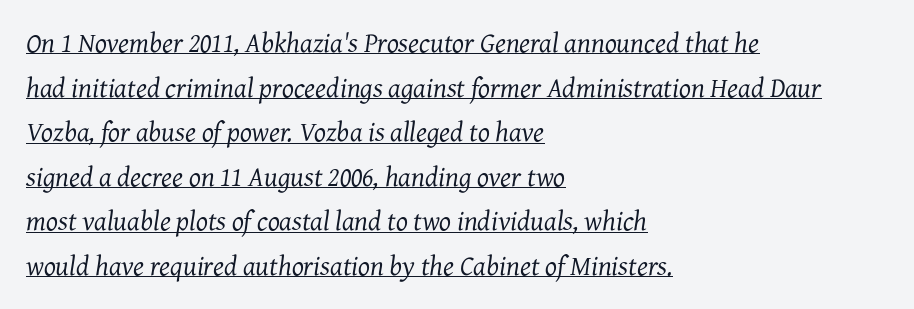
How would I describe the line gaps? Plain and ordinary. Between one letter and the next there's only the usual sliver of space. Decoration check: the copy is underlined. The font family rendered here belongs to the serif group.
